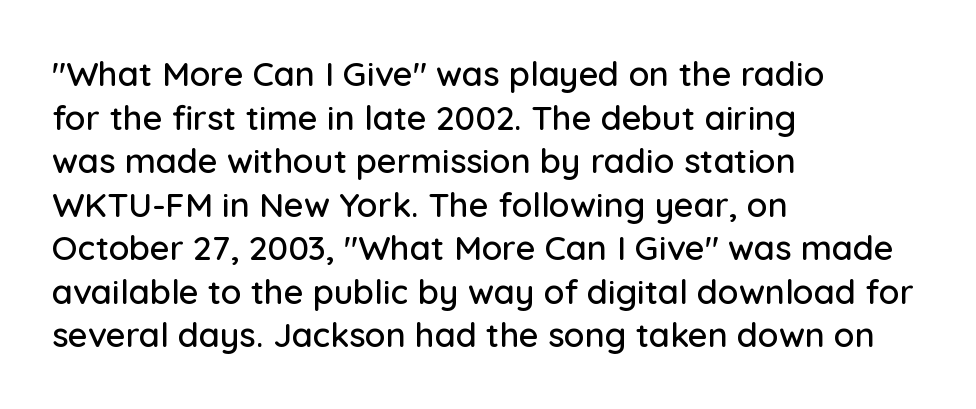
Q: Is the text italic (slanted)? A: No, it is upright.
Q: Is the typeface a serif or a sans-serif typeface? A: Sans-serif.
Q: Is the text underlined? A: No.
Q: How is the paragraph aligned? A: Left-aligned.
Q: Is the spacing between letters normal or unusually wide? A: Normal.
Q: Is the spacing between lines tight, normal or loose? A: Normal.
Q: Width (condensed, normal, or wide)? A: Normal.
Q: Stroke contrast? A: Low.
Q: x-height? A: Medium.
Q: Monospaced? A: No.
